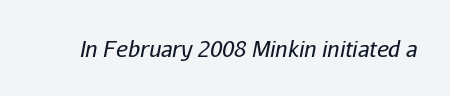
Q: Is the text bold? A: No.
Q: Is the text italic (slanted)? A: Yes, it leans right by about 11 degrees.
Q: Is the text underlined? A: No.
Q: Is the spacing between letters normal or unusually wide? A: Normal.
